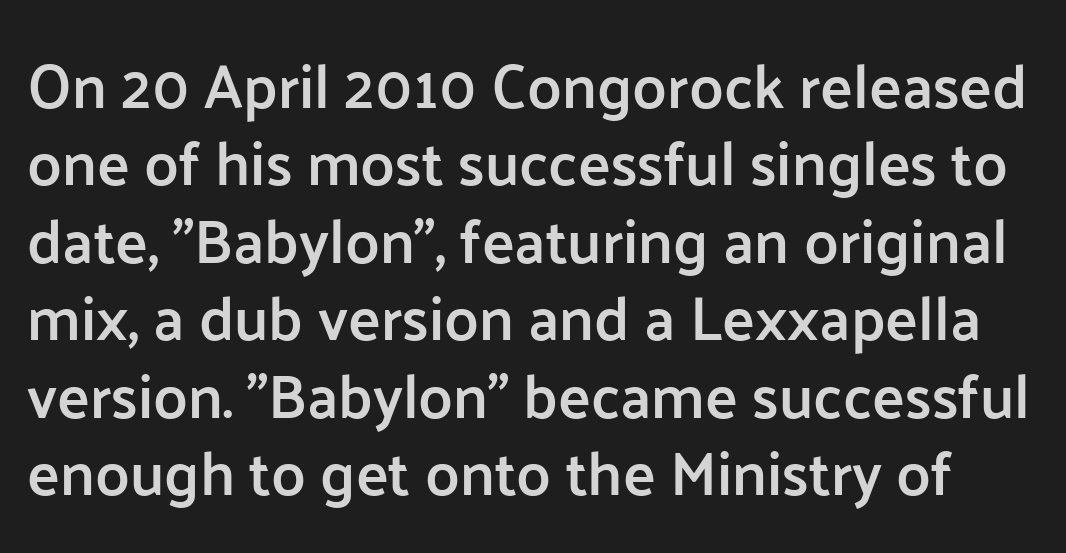
Q: Is the text bold? A: Semi-bold.
Q: Is the text italic (slanted)? A: No, it is upright.
Q: Is the typeface a serif or a sans-serif typeface? A: Sans-serif.
Q: Is the text underlined? A: No.
Q: Is the spacing between letters normal or unusually wide? A: Normal.
Q: Is the spacing between lines tight, normal or loose? A: Normal.
Q: Width (condensed, normal, or wide)? A: Normal.
Q: Stroke contrast? A: Low.
Q: x-height? A: Medium.
Q: Monospaced? A: No.
